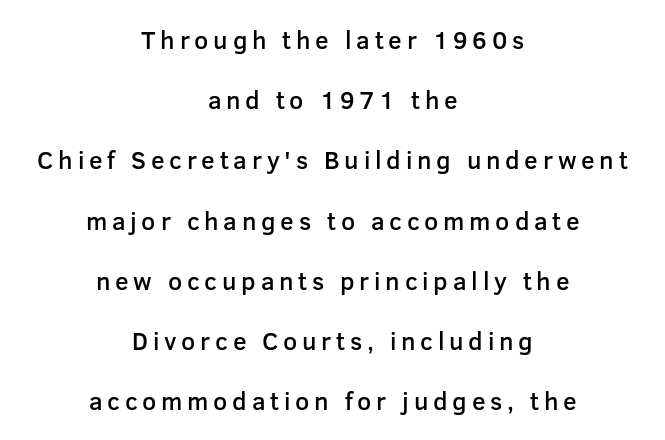
The image shows 25 px text type, upright; set centered, loose line spacing (2.41x), not underlined.
